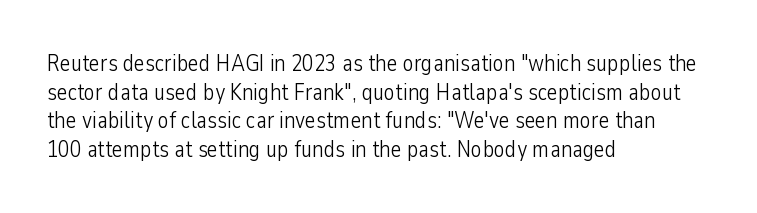
The image shows 23 px text type, upright; set left-aligned, line spacing 1.24x, normal letter spacing, not underlined.
